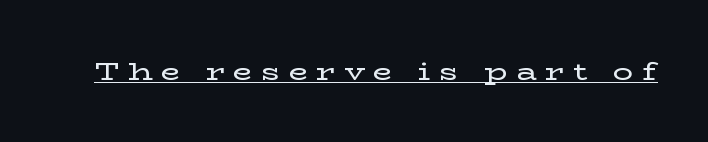
The image shows 25 px text type, upright; set unusually wide letter spacing (+0.34 em), underlined.
